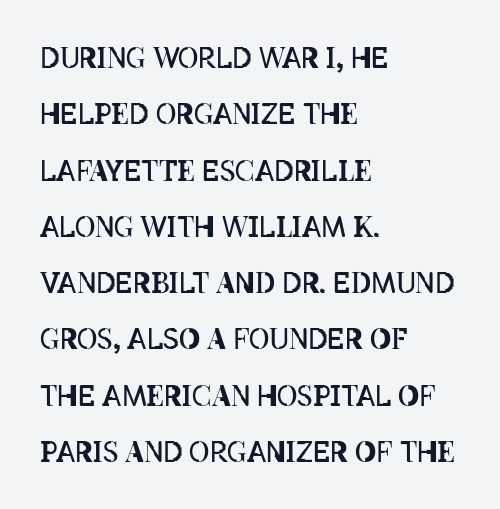
Note the varied advance widths — an 'i' is clearly narrower than an 'm'. Vertical strokes here are truly vertical. This sample is left-justified, so line endings fall wherever the words run out. Here the glyphs are tracked normally, forming tight word shapes. Widely set lines give the paragraph a tall, airy silhouette. The baseline area is clear.
